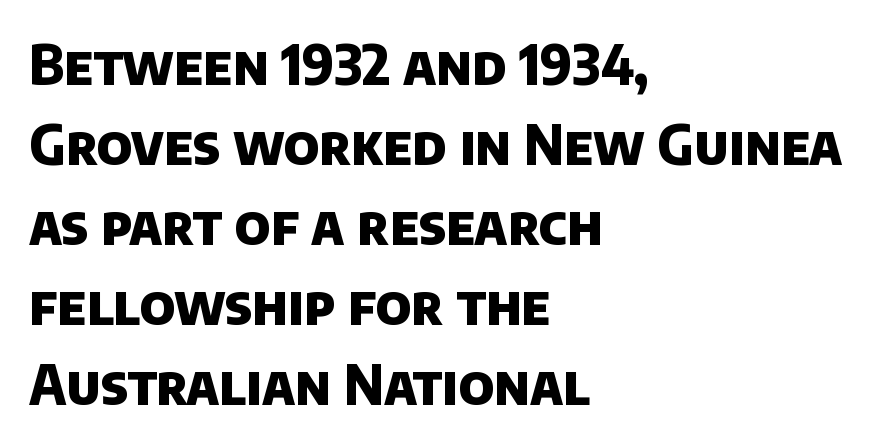
This sample uses plain, unmodified letter spacing. This sample has the flowing, uneven cadence of proportional lettering. A sans-serif font was chosen for this passage. The paragraph has a hard left edge and a soft right edge.
